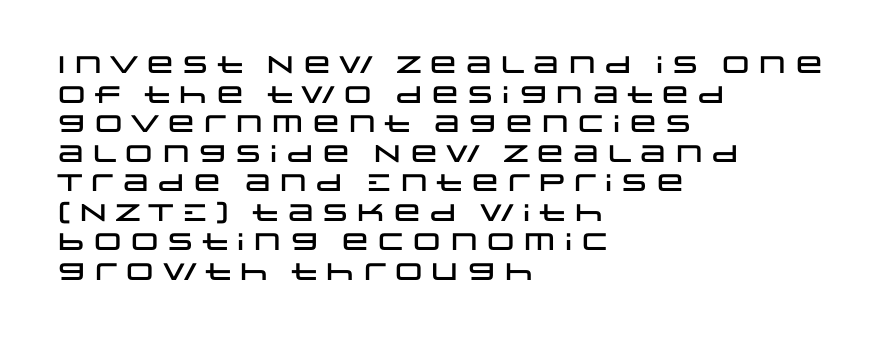
Q: Is the text italic (slanted)? A: No, it is upright.
Q: Is the text underlined? A: No.
Q: How is the paragraph aligned? A: Left-aligned.
Q: Is the spacing between letters normal or unusually wide? A: Normal.
